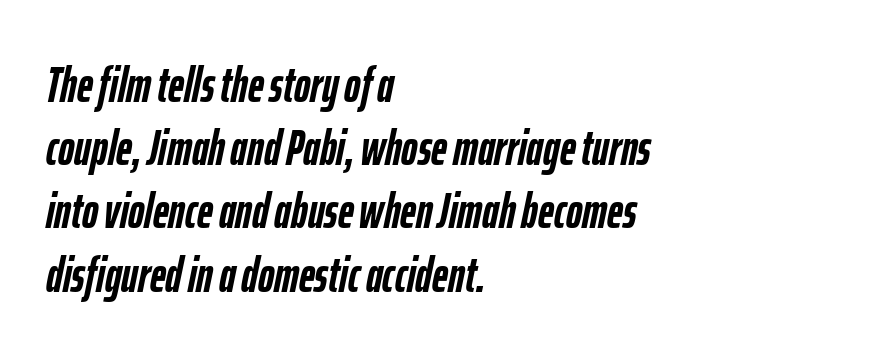
{"italic": "yes", "lean": "right", "slant_degrees": 12, "bold": "yes", "weight": "semibold", "width": "condensed", "stroke_contrast": "low", "x_height": "medium", "monospaced": "no", "underline": "no", "align": "left", "line_spacing": "normal", "line_spacing_ratio": 1.29, "letter_spacing": "normal", "letter_spacing_em": 0.0, "glyph_px": 49}
